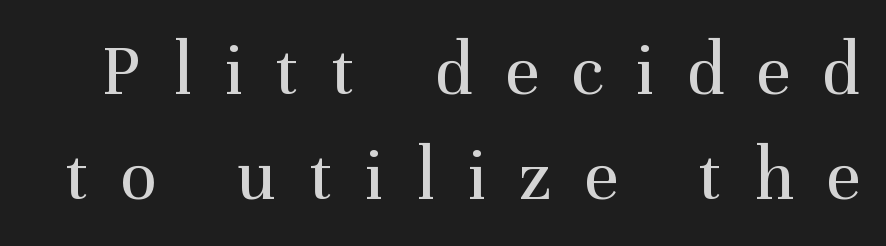
Q: Is the text bold? A: No.
Q: Is the text italic (slanted)? A: No, it is upright.
Q: Is the typeface a serif or a sans-serif typeface? A: Serif.
Q: Is the text underlined? A: No.
Q: Is the spacing between letters normal or unusually wide? A: Unusually wide.
Q: Is the spacing between lines tight, normal or loose? A: Normal.
Q: Width (condensed, normal, or wide)? A: Normal.
Q: Stroke contrast? A: Medium.
Q: x-height? A: Medium.
Q: Monospaced? A: No.
